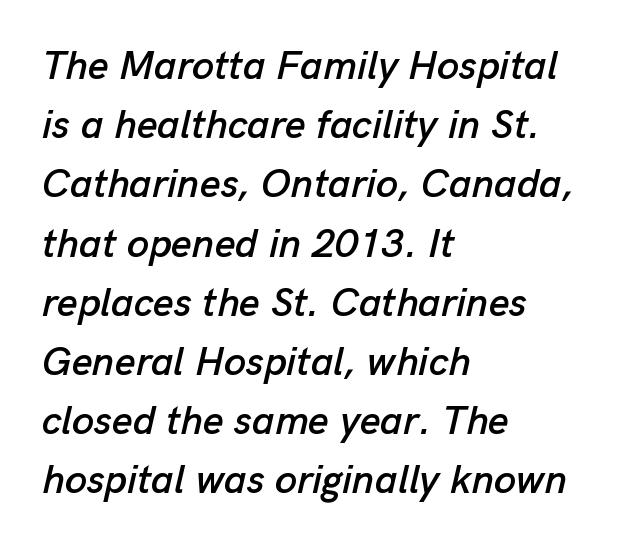
Q: Is the text italic (slanted)? A: Yes, it leans right by about 13 degrees.
Q: Is the text underlined? A: No.
Q: How is the paragraph aligned? A: Left-aligned.
Q: Is the spacing between letters normal or unusually wide? A: Normal.
Q: Is the spacing between lines tight, normal or loose? A: Normal.
Q: Width (condensed, normal, or wide)? A: Normal.
Q: Stroke contrast? A: Low.
Q: x-height? A: Medium.
Q: Monospaced? A: No.
